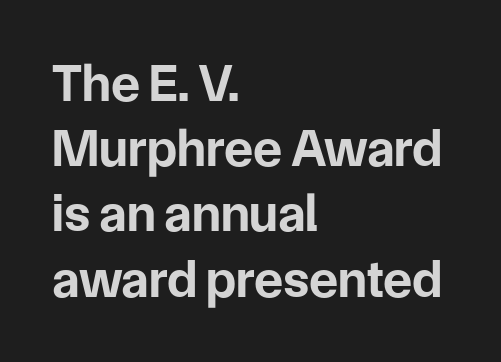
Q: Is the text bold? A: Yes.
Q: Is the text italic (slanted)? A: No, it is upright.
Q: Is the typeface a serif or a sans-serif typeface? A: Sans-serif.
Q: Is the text underlined? A: No.
Q: How is the paragraph aligned? A: Left-aligned.
Q: Is the spacing between letters normal or unusually wide? A: Normal.
Q: Width (condensed, normal, or wide)? A: Normal.
Q: Stroke contrast? A: Low.
Q: x-height? A: Medium.
Q: Monospaced? A: No.
